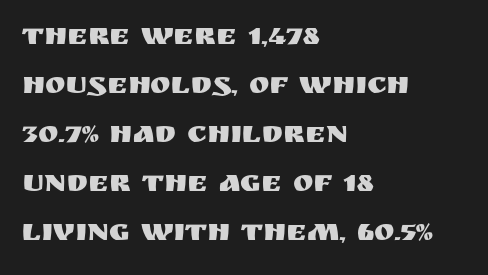
Short note: letters normally spaced. Is this a sans? Yes — the strokes have no serifs. Compared with a centered layout, this one pins lines to the left instead. The face used here is proportionally spaced, like ordinary book or web type. Anything drawn beneath the words? Only blank space. These lines sit exactly where default settings would place them.
